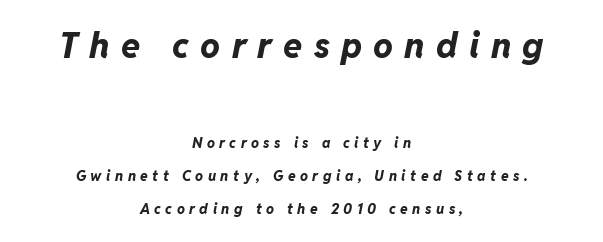
Q: Is the text bold? A: Yes.
Q: Is the text italic (slanted)? A: Yes, it leans right by about 11 degrees.
Q: Is the text underlined? A: No.
Q: How is the paragraph aligned? A: Centered.
Q: Is the spacing between letters normal or unusually wide? A: Unusually wide.
Q: Is the spacing between lines tight, normal or loose? A: Loose.
Q: Which block of text is set in a larger size, the first (top) or the second (bottom)? A: The first (top) one.
Q: Width (condensed, normal, or wide)? A: Normal.
Q: Stroke contrast? A: Low.
Q: x-height? A: Medium.
Q: Monospaced? A: No.
